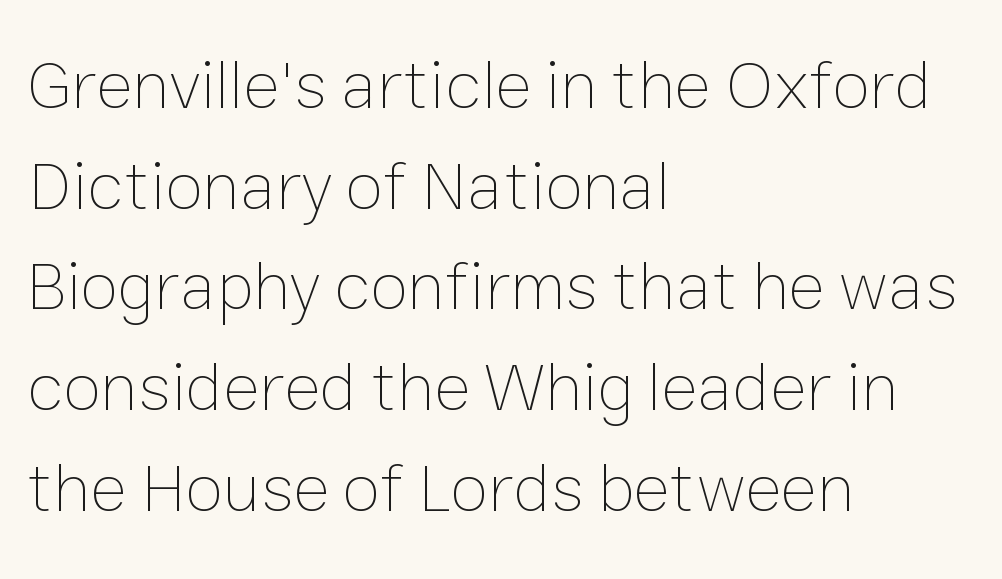
The image shows 69 px thin type, upright; set left-aligned, normal line spacing (1.46x), normal letter spacing, not underlined; low stroke contrast and a medium x-height.
